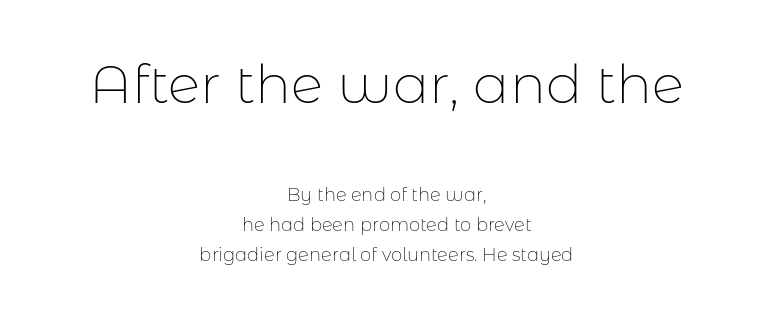
Q: Is the text bold? A: No.
Q: Is the text italic (slanted)? A: No, it is upright.
Q: Is the typeface a serif or a sans-serif typeface? A: Sans-serif.
Q: Is the text underlined? A: No.
Q: How is the paragraph aligned? A: Centered.
Q: Is the spacing between letters normal or unusually wide? A: Normal.
Q: Is the spacing between lines tight, normal or loose? A: Normal.
Q: Which block of text is set in a larger size, the first (top) or the second (bottom)? A: The first (top) one.
Q: Width (condensed, normal, or wide)? A: Normal.
Q: Stroke contrast? A: Low.
Q: x-height? A: Medium.
Q: Monospaced? A: No.
